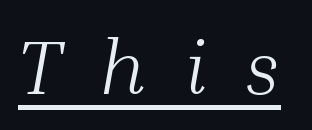
The image shows 77 px light serif type, italic (leaning right); set unusually wide letter spacing (+0.5 em), underlined; medium stroke contrast and a medium x-height.
